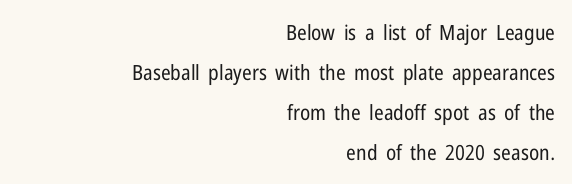
Q: Is the text bold? A: No.
Q: Is the text italic (slanted)? A: No, it is upright.
Q: Is the text underlined? A: No.
Q: How is the paragraph aligned? A: Right-aligned.
Q: Is the spacing between letters normal or unusually wide? A: Normal.
Q: Is the spacing between lines tight, normal or loose? A: Loose.
